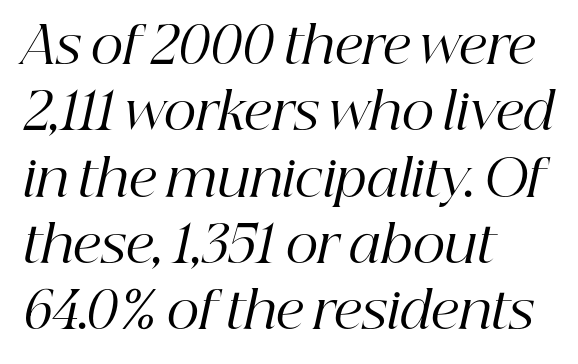
Q: Is the text bold? A: No.
Q: Is the text italic (slanted)? A: Yes, it leans right by about 12 degrees.
Q: Is the typeface a serif or a sans-serif typeface? A: Serif.
Q: Is the text underlined? A: No.
Q: How is the paragraph aligned? A: Left-aligned.
Q: Is the spacing between letters normal or unusually wide? A: Normal.
Q: Is the spacing between lines tight, normal or loose? A: Normal.
Q: Width (condensed, normal, or wide)? A: Normal.
Q: Stroke contrast? A: High.
Q: x-height? A: Medium.
Q: Monospaced? A: No.
